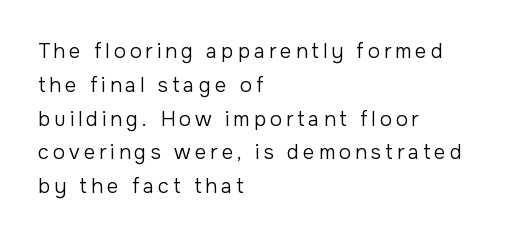
Ascenders rise straight up at ninety degrees. A typesetter would call this leading conventional body-copy spacing. Short note: letters widely spaced. The typesetting does not lean heavy: it is not bold. The specimen omits any rule beneath the text block's lines.
